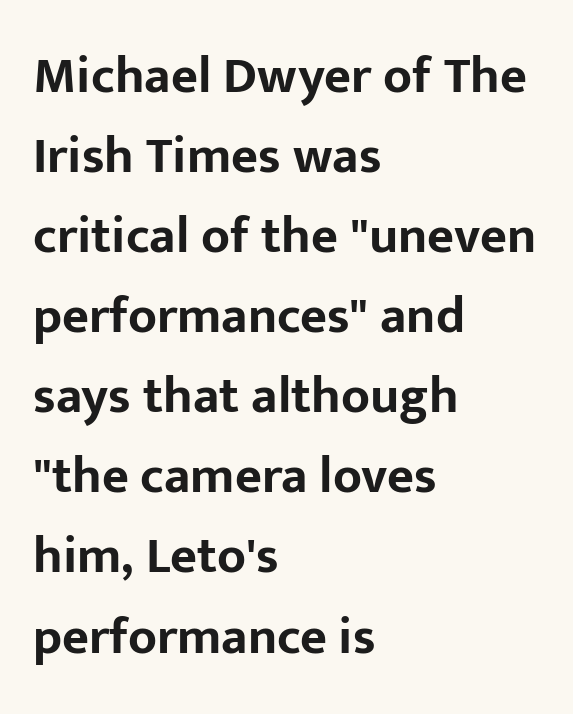
{"serif": "no", "italic": "no", "bold": "yes", "weight": "bold", "width": "normal", "stroke_contrast": "low", "x_height": "medium", "monospaced": "no", "underline": "no", "align": "left", "line_spacing": "normal", "line_spacing_ratio": 1.54, "letter_spacing": "normal", "letter_spacing_em": 0.0, "glyph_px": 52}
